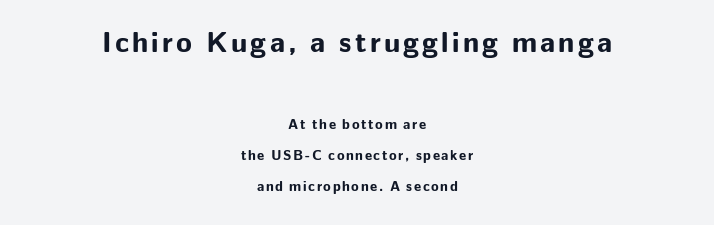
The image shows 29 px bold sans-serif type, upright; set centered, loose line spacing (2.22x), not underlined; the first (top) block is 2.07x larger; low stroke contrast and a medium x-height.
